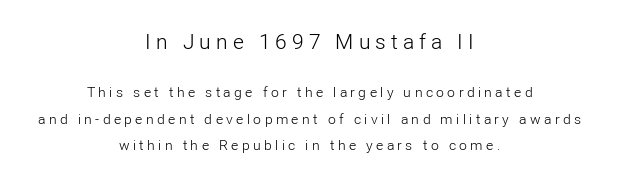
{"italic": "no", "bold": "no", "underline": "no", "align": "center", "line_spacing_ratio": 1.88, "letter_spacing": "wide", "letter_spacing_em": 0.24, "larger_block": "first", "size_ratio": 1.5, "glyph_px": 21}
